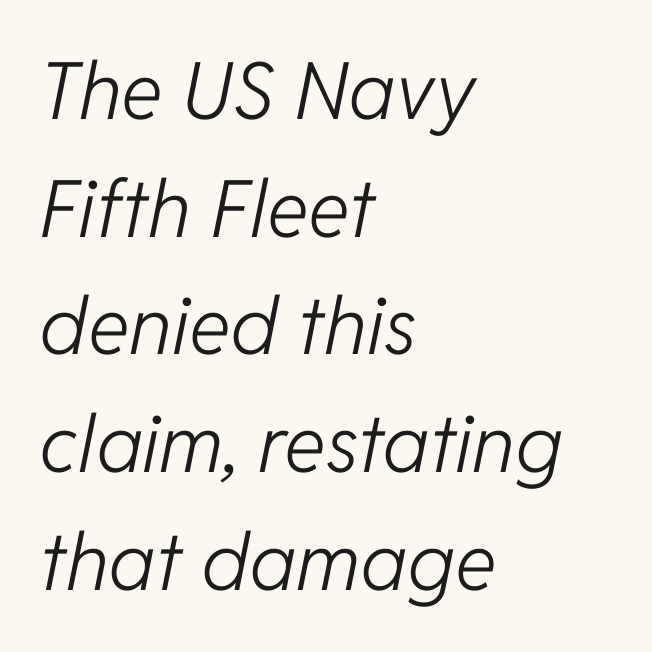
Q: Is the text bold? A: No.
Q: Is the text italic (slanted)? A: Yes, it leans right by about 11 degrees.
Q: Is the text underlined? A: No.
Q: How is the paragraph aligned? A: Left-aligned.
Q: Is the spacing between letters normal or unusually wide? A: Normal.
Q: Is the spacing between lines tight, normal or loose? A: Normal.
Q: Width (condensed, normal, or wide)? A: Normal.
Q: Stroke contrast? A: Low.
Q: x-height? A: Medium.
Q: Monospaced? A: No.
